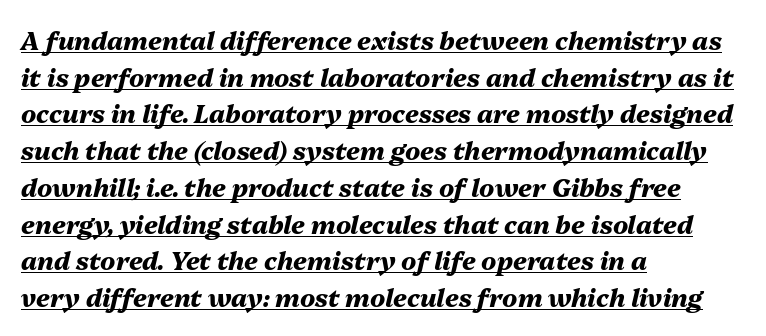
The image shows 25 px bold type, italic (leaning right); set left-aligned, normal line spacing (1.47x), normal letter spacing, underlined.
